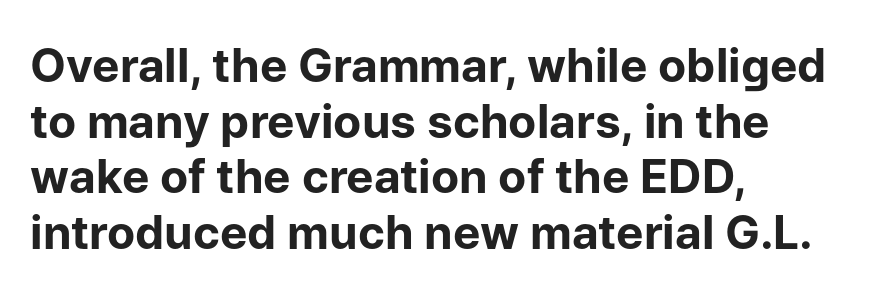
Q: Is the text bold? A: Yes.
Q: Is the text italic (slanted)? A: No, it is upright.
Q: Is the typeface a serif or a sans-serif typeface? A: Sans-serif.
Q: Is the text underlined? A: No.
Q: How is the paragraph aligned? A: Left-aligned.
Q: Is the spacing between letters normal or unusually wide? A: Normal.
Q: Width (condensed, normal, or wide)? A: Normal.
Q: Stroke contrast? A: Low.
Q: x-height? A: Medium.
Q: Monospaced? A: No.
